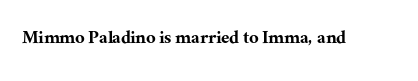
Q: Is the text italic (slanted)? A: No, it is upright.
Q: Is the text underlined? A: No.
Q: Is the spacing between letters normal or unusually wide? A: Normal.
